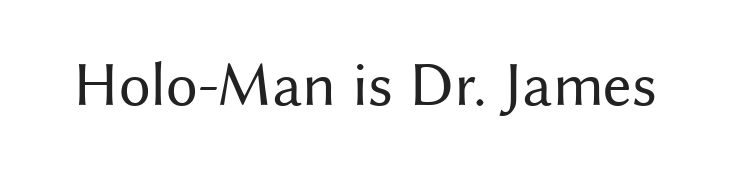
{"serif": "no", "italic": "no", "bold": "no", "weight": "regular", "width": "normal", "stroke_contrast": "medium", "x_height": "medium", "monospaced": "no", "underline": "no", "letter_spacing": "normal", "letter_spacing_em": 0.0, "glyph_px": 63}
